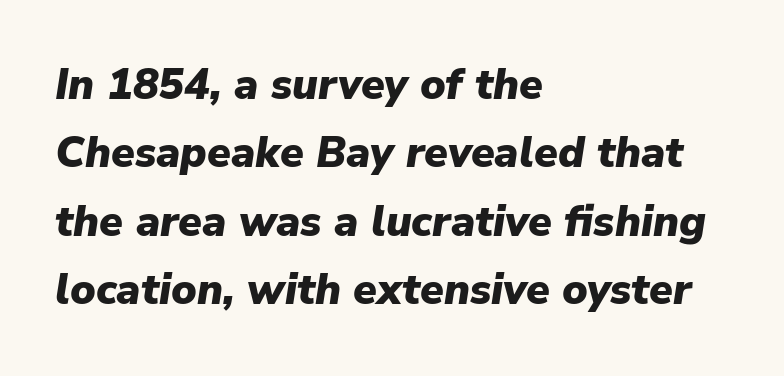
The image shows 43 px heavy type, italic (leaning right); set left-aligned, normal line spacing (1.59x), normal letter spacing, not underlined; low stroke contrast and a medium x-height.
